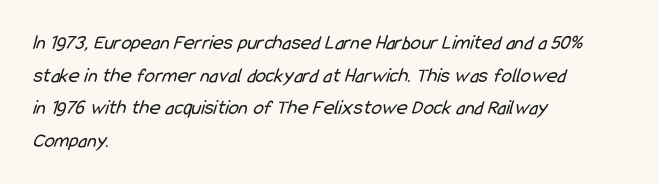
{"bold": "no", "underline": "no", "align": "left", "line_spacing": "normal", "line_spacing_ratio": 1.55, "letter_spacing": "normal", "letter_spacing_em": 0.0, "glyph_px": 21}
